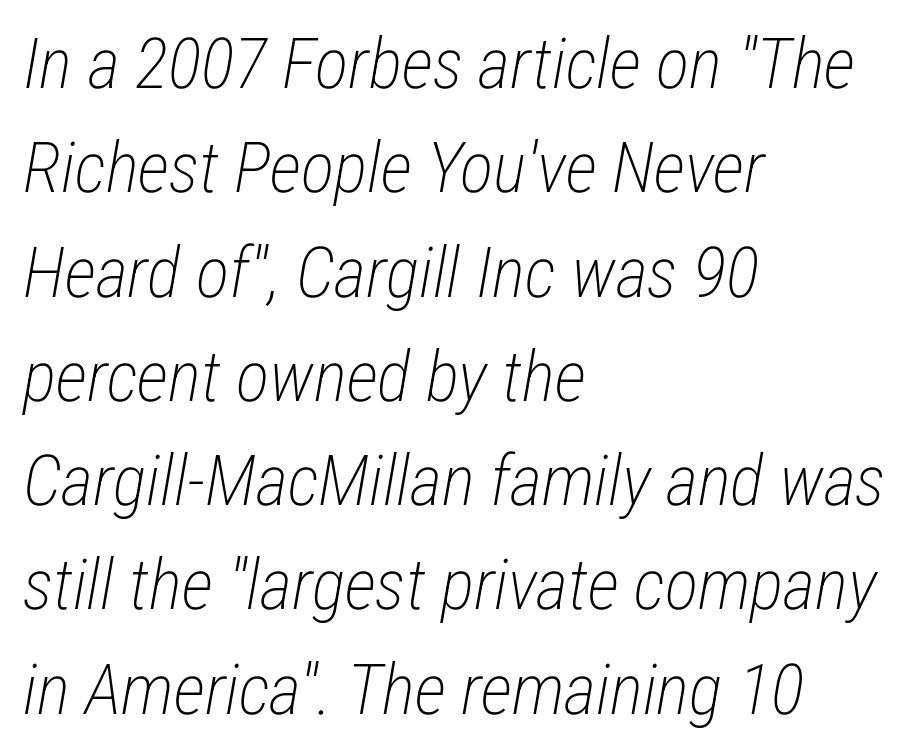
Notice how descenders clear the ascenders below comfortably — that's standard leading. The space beneath each line is pristine and unruled. Caption: multi-line text, flush left, ragged right. This sample has the flowing, uneven cadence of proportional lettering. Vertical stems look standard width or narrower in stroke.
